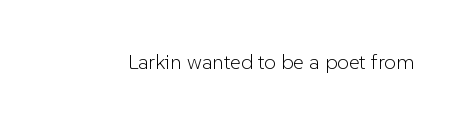
{"italic": "no", "bold": "no", "underline": "no", "letter_spacing": "normal", "letter_spacing_em": 0.0, "glyph_px": 21}
